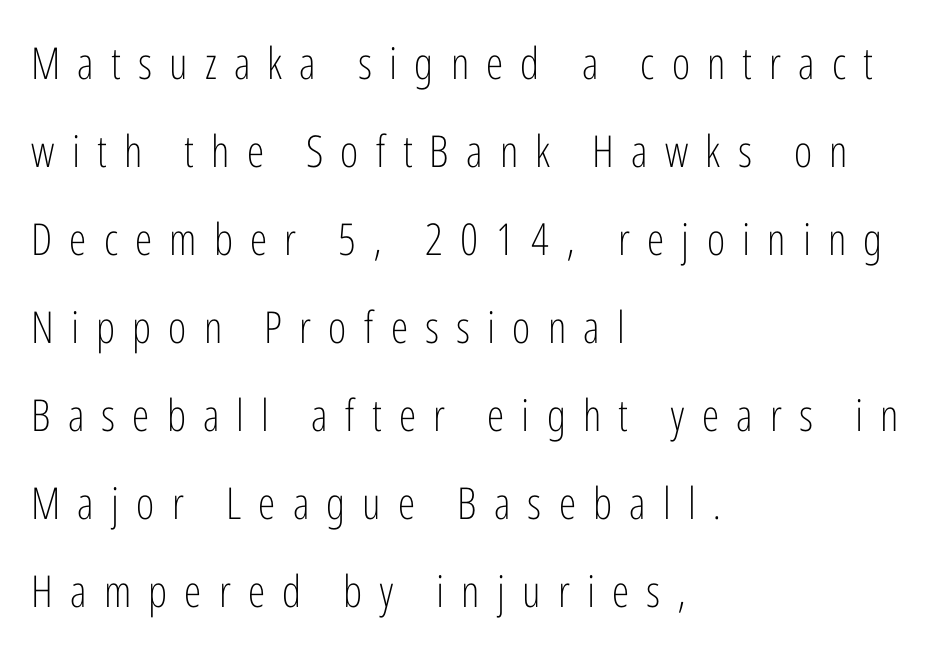
If you drew a line through each stem, it would be perfectly vertical. The letters look calm and open, with moderate or lighter stems. Think of a printed novel: that variable character pitch is what you see here. The typesetter chose a ragged-right arrangement here.
